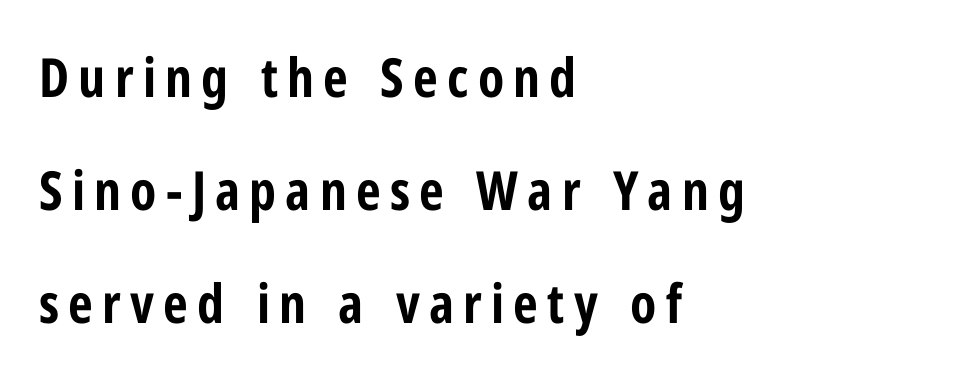
If you drew a ruler down the left edge, every line would touch it. The vertical gap from one line to the next is large. The specimen reads as upright at a glance. Are there feet on the stems? There aren't — it's a sans. Each letter keeps its own natural width here, so spacing adapts to shape. Check under the words: just untouched page.
